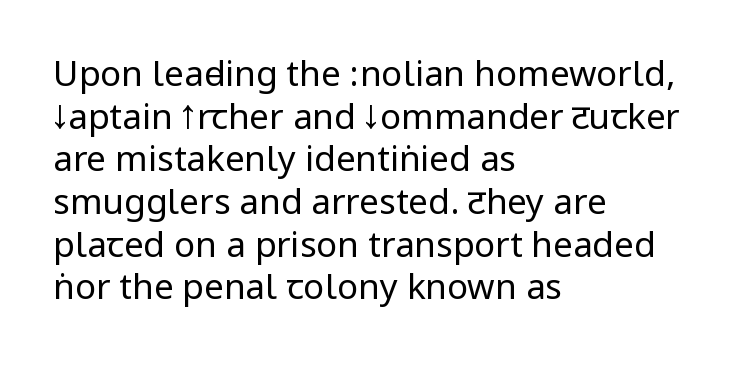
Glance below the letters and you will spot only blank space. Typeset ragged right — the left edge is the straight one. Students, note that the glyphs here touch the page at normal intervals. This is the regular roman posture of the typeface. The rendering shows plain stroke endings on the letterforms — a sans-serif design. Stroke mass is kept to a normal reading level or below.
